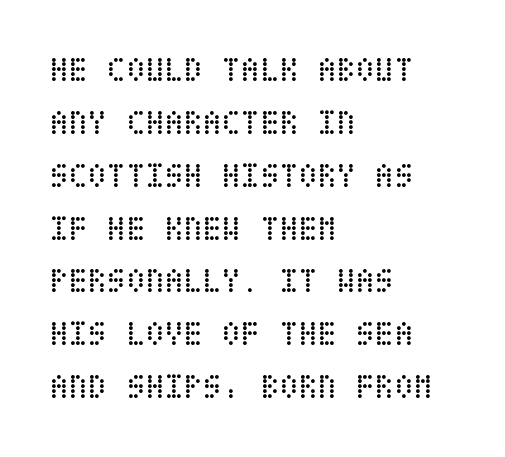
{"italic": "no", "bold": "no", "weight": "regular", "width": "condensed", "stroke_contrast": "low", "x_height": "large", "underline": "no", "align": "left", "line_spacing": "normal", "line_spacing_ratio": 1.51, "letter_spacing": "normal", "letter_spacing_em": 0.0, "glyph_px": 35}
